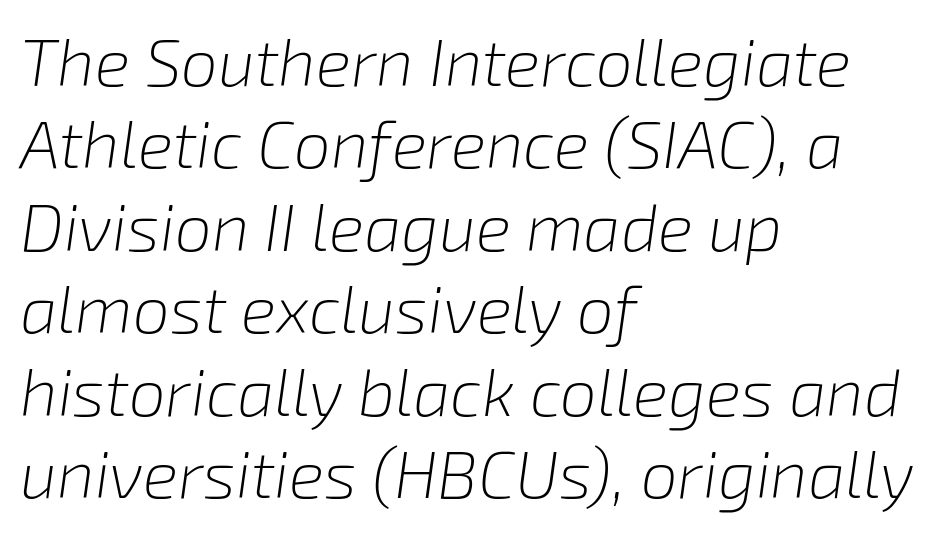
{"italic": "yes", "lean": "right", "slant_degrees": 8, "bold": "no", "weight": "light", "width": "normal", "stroke_contrast": "low", "x_height": "medium", "monospaced": "no", "underline": "no", "align": "left", "line_spacing": "normal", "line_spacing_ratio": 1.25, "letter_spacing": "normal", "letter_spacing_em": 0.0, "glyph_px": 66}
